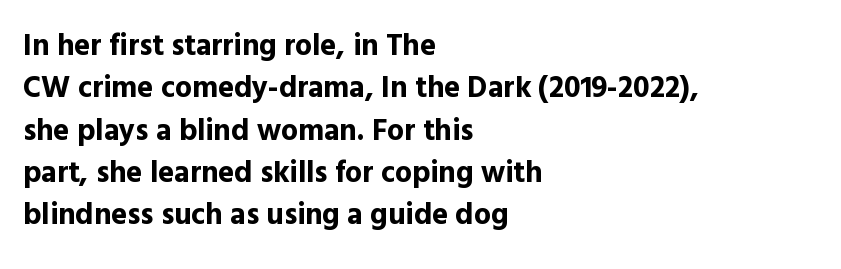
Q: Is the text bold? A: Yes.
Q: Is the text italic (slanted)? A: No, it is upright.
Q: Is the typeface a serif or a sans-serif typeface? A: Sans-serif.
Q: Is the text underlined? A: No.
Q: How is the paragraph aligned? A: Left-aligned.
Q: Is the spacing between letters normal or unusually wide? A: Normal.
Q: Is the spacing between lines tight, normal or loose? A: Normal.
Q: Width (condensed, normal, or wide)? A: Normal.
Q: x-height? A: Medium.
Q: Monospaced? A: No.
